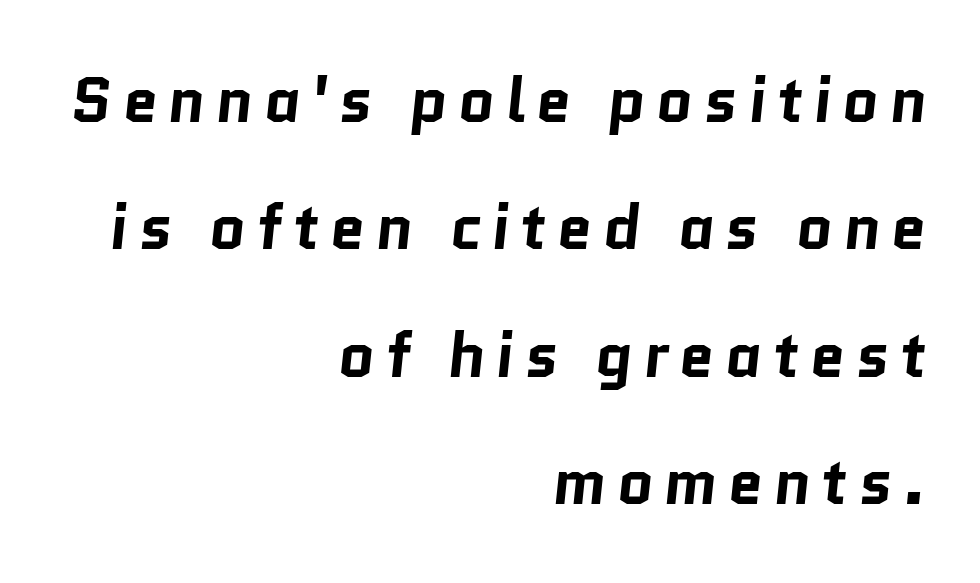
Q: Is the text bold? A: Yes.
Q: Is the typeface a serif or a sans-serif typeface? A: Sans-serif.
Q: Is the text underlined? A: No.
Q: How is the paragraph aligned? A: Right-aligned.
Q: Is the spacing between lines tight, normal or loose? A: Loose.
Q: Width (condensed, normal, or wide)? A: Normal.
Q: Stroke contrast? A: Low.
Q: x-height? A: Medium.
Q: Monospaced? A: No.
